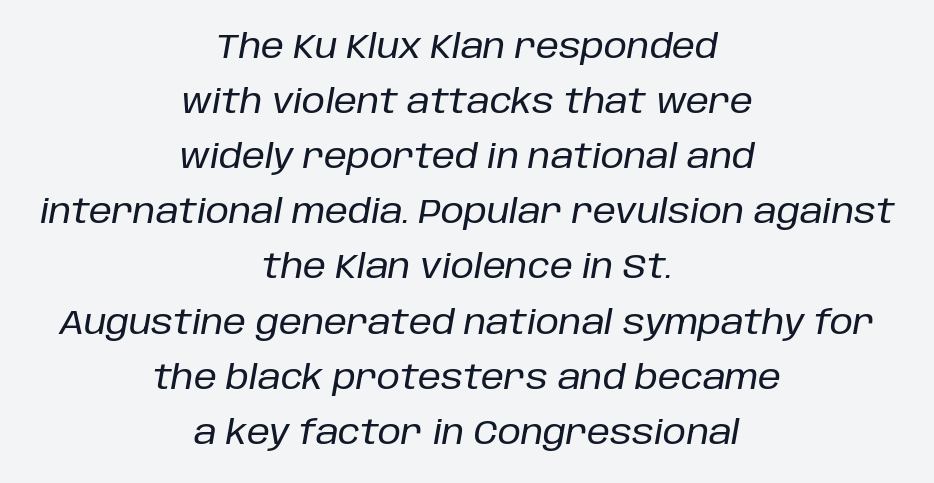
Q: Is the text italic (slanted)? A: Yes, it leans right by about 10 degrees.
Q: Is the text underlined? A: No.
Q: How is the paragraph aligned? A: Centered.
Q: Is the spacing between letters normal or unusually wide? A: Normal.
Q: Is the spacing between lines tight, normal or loose? A: Normal.
Q: Width (condensed, normal, or wide)? A: Normal.
Q: Stroke contrast? A: Low.
Q: x-height? A: Large.
Q: Monospaced? A: No.
